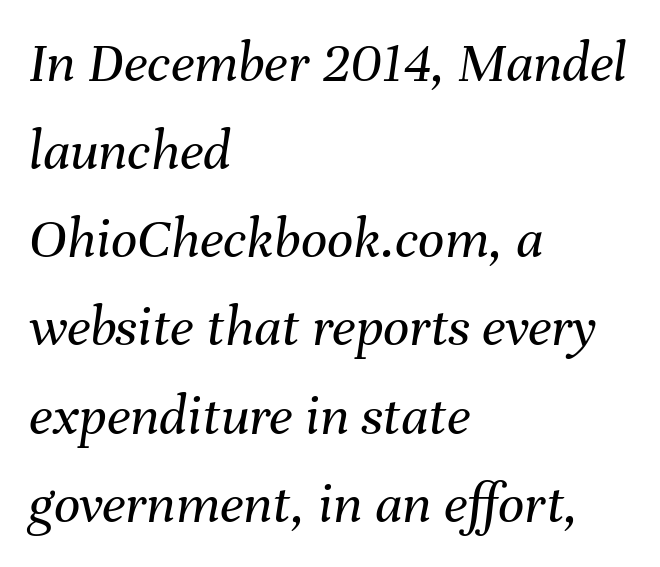
The image shows 58 px regular-weight type, italic (leaning right); set left-aligned, normal line spacing (1.52x), normal letter spacing, not underlined; medium stroke contrast and a medium x-height.
